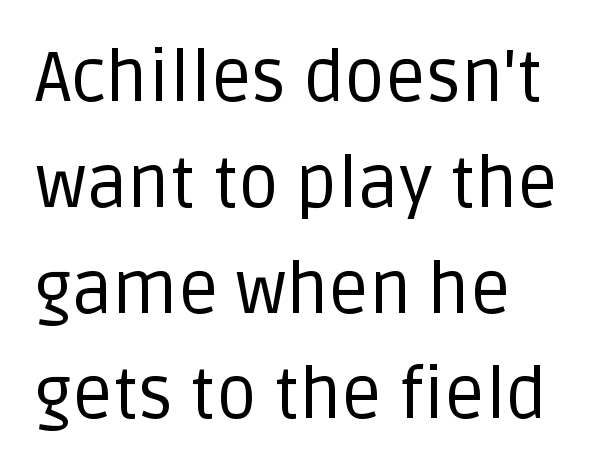
The image shows 71 px regular-weight sans-serif type, upright; set left-aligned, normal line spacing (1.49x), normal letter spacing, not underlined; low stroke contrast and a large x-height.
